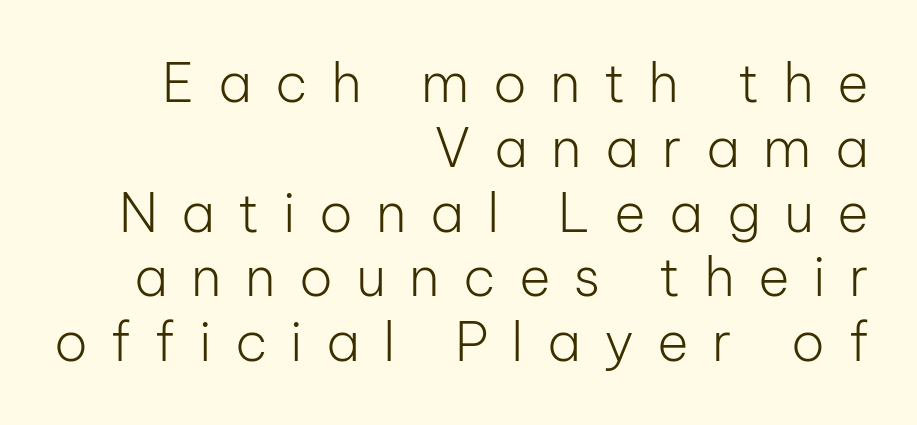
{"serif": "no", "italic": "no", "bold": "no", "weight": "light", "width": "normal", "stroke_contrast": "low", "x_height": "medium", "monospaced": "no", "underline": "no", "align": "right", "line_spacing_ratio": 1.2, "letter_spacing": "wide", "letter_spacing_em": 0.43, "glyph_px": 54}
